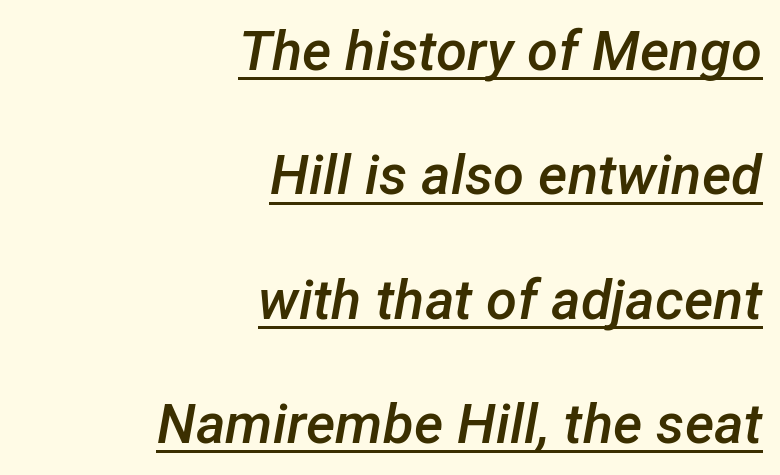
The setting favours the right margin, as signatures and pull-quotes sometimes do. Letter spacing: default. This block would shrink considerably if given ordinary leading; it's expanded now. This is moderately heavy type, rendered in semibold.
